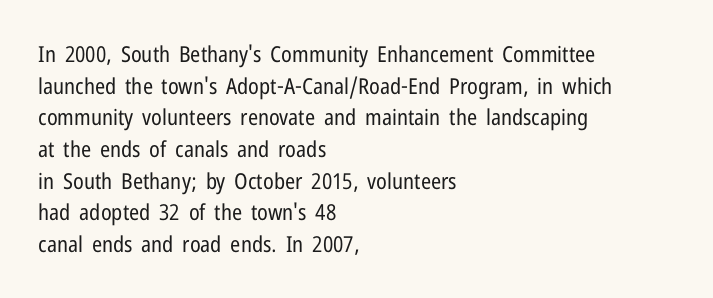
The image shows 22 px text type, upright; set left-aligned, normal line spacing (1.44x), normal letter spacing, not underlined.
